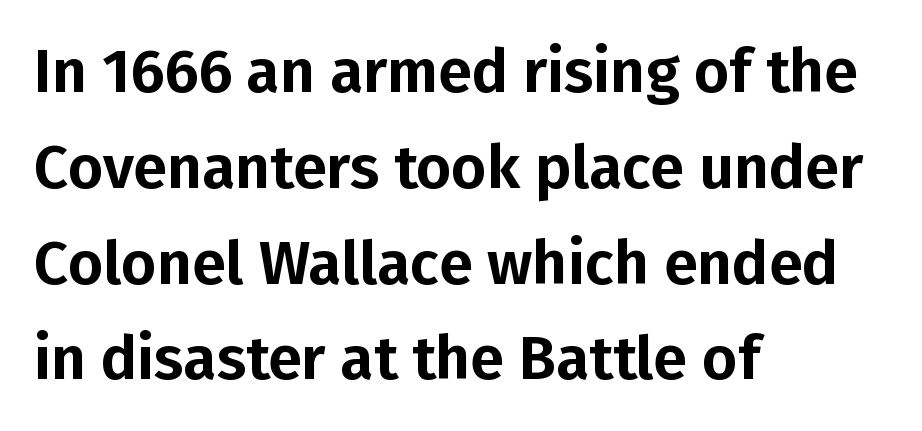
{"serif": "no", "italic": "no", "width": "normal", "stroke_contrast": "low", "x_height": "medium", "monospaced": "no", "underline": "no", "align": "left", "line_spacing": "normal", "line_spacing_ratio": 1.57, "letter_spacing": "normal", "letter_spacing_em": 0.0, "glyph_px": 61}
